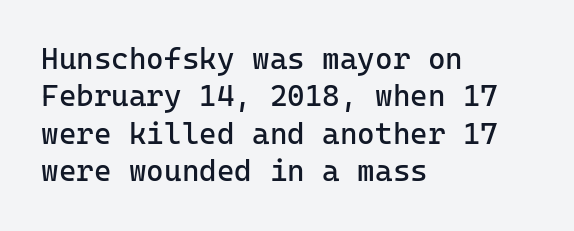
This rendering uses left alignment, leaving the right contour irregular. Successive baselines arrive at the customary interval. The letters march in equal steps, a hallmark of fixed-pitch type. The type is set solid horizontally, with unmodified tracking. Tall strokes in this sample are plumb rather than angled.
